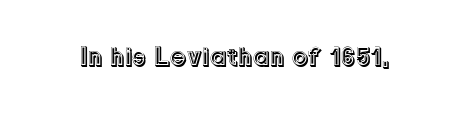
The image shows 26 px text type, upright; set normal letter spacing, not underlined.
